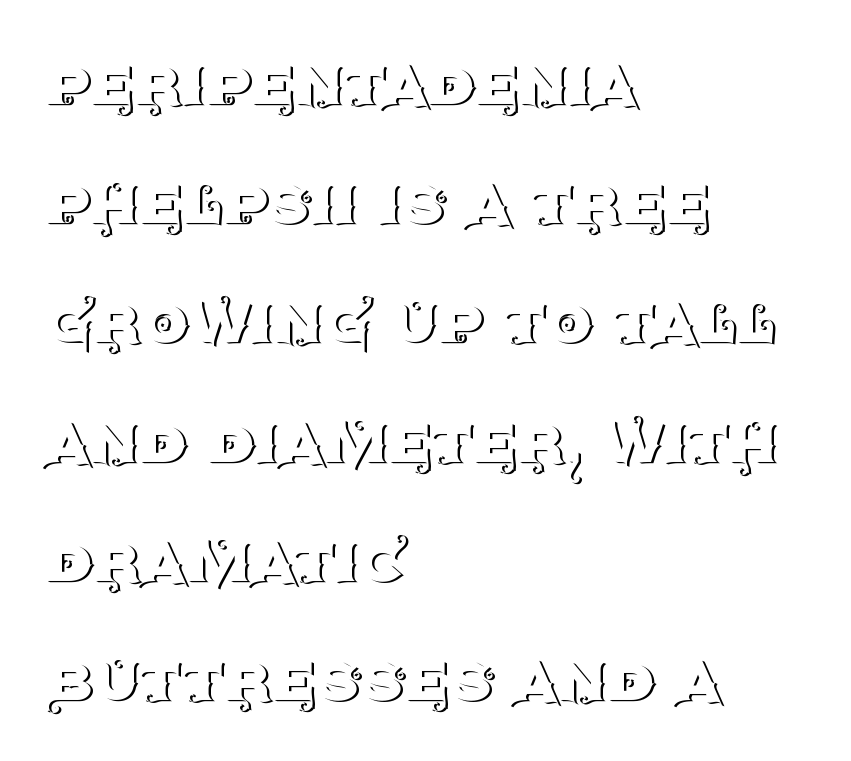
{"serif": "yes", "italic": "no", "bold": "no", "weight": "thin", "width": "normal", "stroke_contrast": "medium", "x_height": "large", "monospaced": "no", "underline": "no", "align": "left", "line_spacing": "normal", "line_spacing_ratio": 1.59, "letter_spacing": "normal", "letter_spacing_em": 0.0, "glyph_px": 75}
